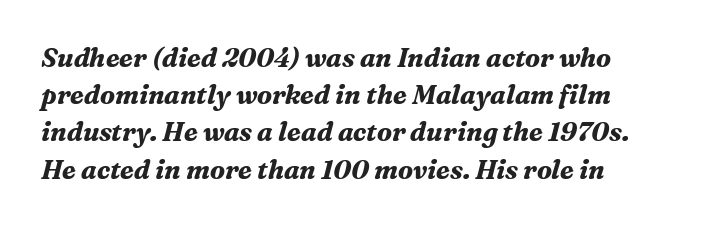
Q: Is the text bold? A: Yes.
Q: Is the text italic (slanted)? A: Yes, it leans right by about 16 degrees.
Q: Is the text underlined? A: No.
Q: Is the spacing between letters normal or unusually wide? A: Normal.
Q: Is the spacing between lines tight, normal or loose? A: Normal.
